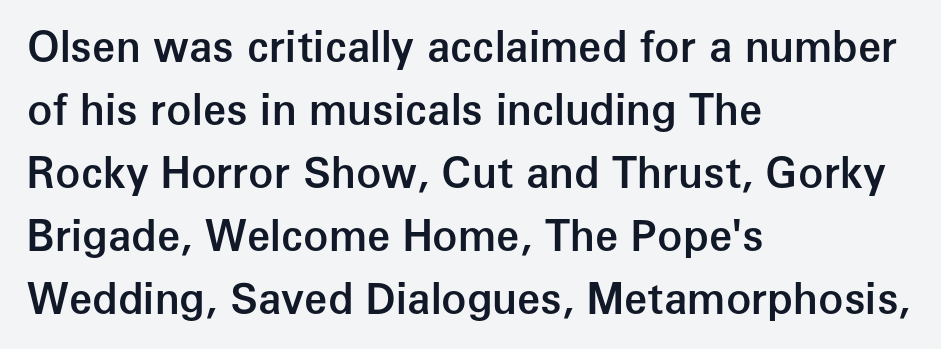
Its strokes are somewhat broadened, the hallmark of semibold type. Interline gaps are of average width in this sample. In terms of posture, this sample is upright. Decoration check: the copy has no underline. Does the copy run flush right? No — it runs flush left. Nobody touched the tracking dial on this one.
